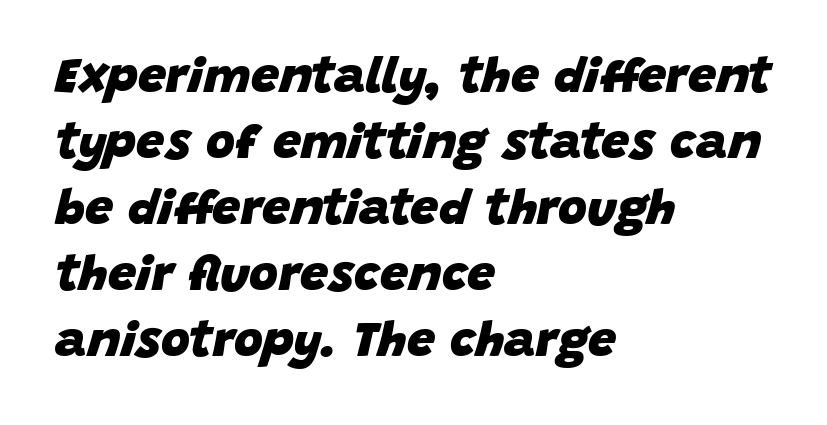
Q: Is the text bold? A: Yes.
Q: Is the text italic (slanted)? A: Yes, it leans right by about 15 degrees.
Q: Is the text underlined? A: No.
Q: How is the paragraph aligned? A: Left-aligned.
Q: Is the spacing between letters normal or unusually wide? A: Normal.
Q: Is the spacing between lines tight, normal or loose? A: Normal.
Q: Width (condensed, normal, or wide)? A: Normal.
Q: Stroke contrast? A: Low.
Q: x-height? A: Large.
Q: Monospaced? A: No.
